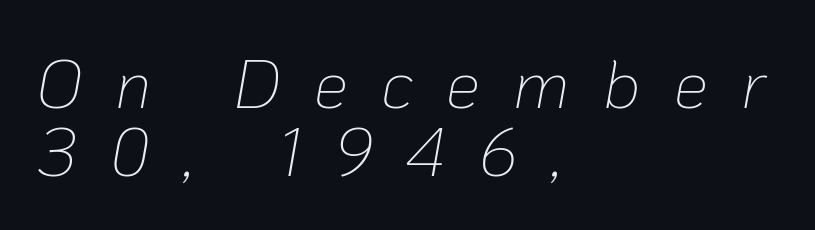
{"italic": "yes", "lean": "right", "slant_degrees": 10, "bold": "no", "weight": "thin", "width": "normal", "stroke_contrast": "low", "x_height": "medium", "monospaced": "no", "underline": "no", "align": "left", "line_spacing": "tight", "line_spacing_ratio": 1.0, "letter_spacing": "wide", "letter_spacing_em": 0.49, "glyph_px": 68}
